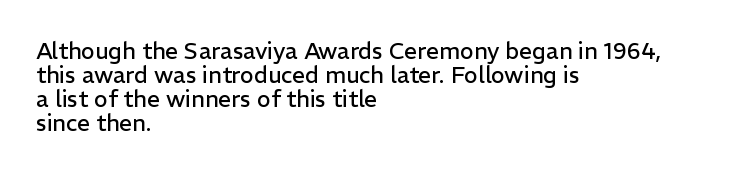
{"italic": "no", "bold": "no", "underline": "no", "align": "left", "line_spacing": "tight", "line_spacing_ratio": 1.04, "letter_spacing": "normal", "letter_spacing_em": 0.0, "glyph_px": 23}
